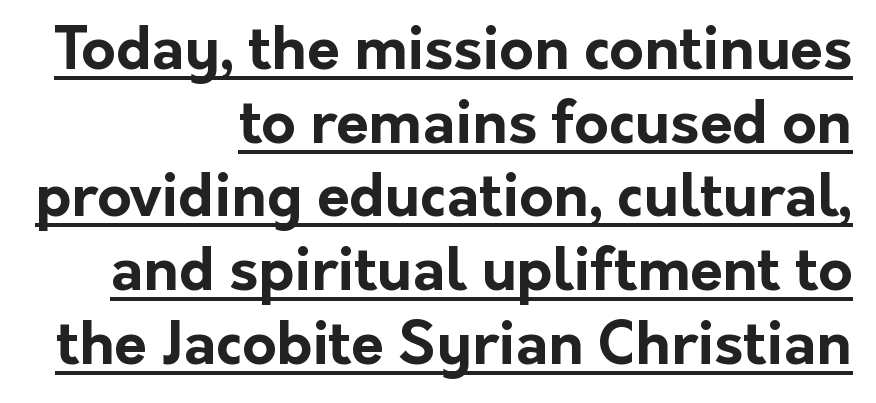
The letters advance in unequal steps, a hallmark of proportional type. The block of text has a typical density, with ordinary space between rows. These lines are composed in type without serifs. Students, note that the glyphs here touch the page at normal intervals.
